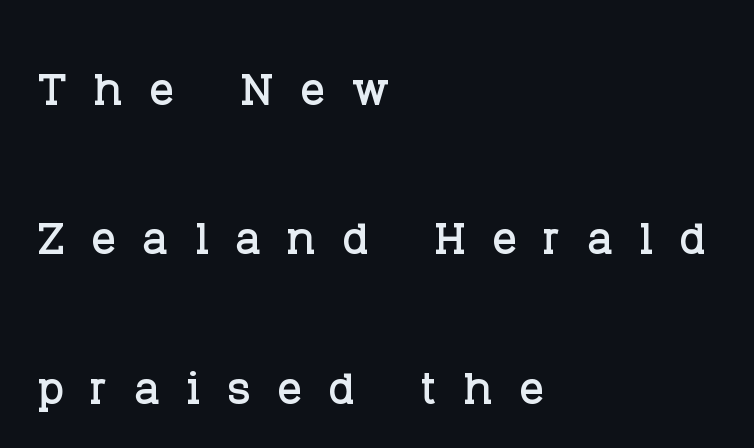
{"serif": "yes", "italic": "no", "width": "normal", "stroke_contrast": "low", "x_height": "large", "monospaced": "no", "underline": "no", "align": "left", "line_spacing": "loose", "line_spacing_ratio": 2.45, "letter_spacing": "wide", "letter_spacing_em": 0.43, "glyph_px": 61}
